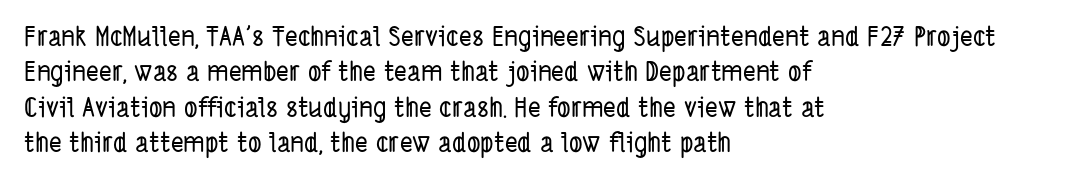
{"underline": "no", "align": "left", "line_spacing": "normal", "line_spacing_ratio": 1.31, "letter_spacing": "normal", "letter_spacing_em": 0.0, "glyph_px": 27}
